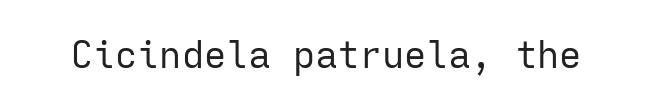
The image shows 37 px regular-weight sans-serif type, upright, monospaced; set normal letter spacing, not underlined; low stroke contrast and a medium x-height.
